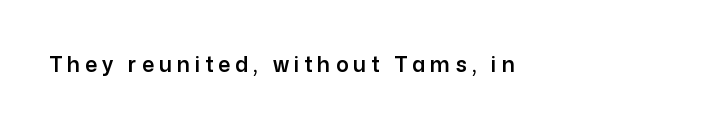
Any mark beneath the type? The region is blank. The specimen reads as upright at a glance. The tracking jumps out immediately: characters are airy and widely separated.
